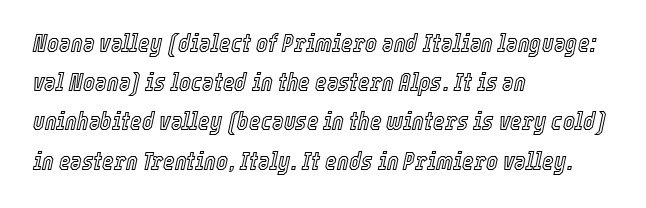
Each line starts at the same left margin while the right side varies. Letters rest on an invisible, unmarked baseline. Rows of type keep a routine distance in the vertical direction. This is oblique type, the kind used for emphasis or titles. No extra tracking has been applied to these lines.
